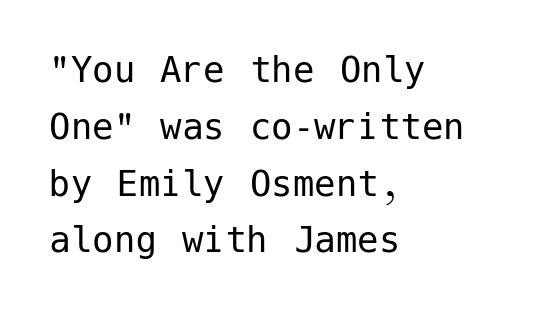
The rendering shows plain stroke endings on the letterforms — a sans-serif design. Each new line begins a customary step beneath the previous one. Is the letter spacing exaggerated? No — it looks like the ordinary default. The rag falls on the right side of this text block. Heft: none added — not bold.
